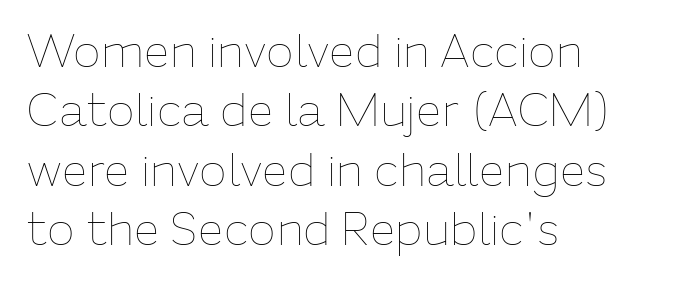
The image shows 46 px thin type, upright; set left-aligned, normal line spacing (1.29x), normal letter spacing, not underlined; low stroke contrast and a medium x-height.
